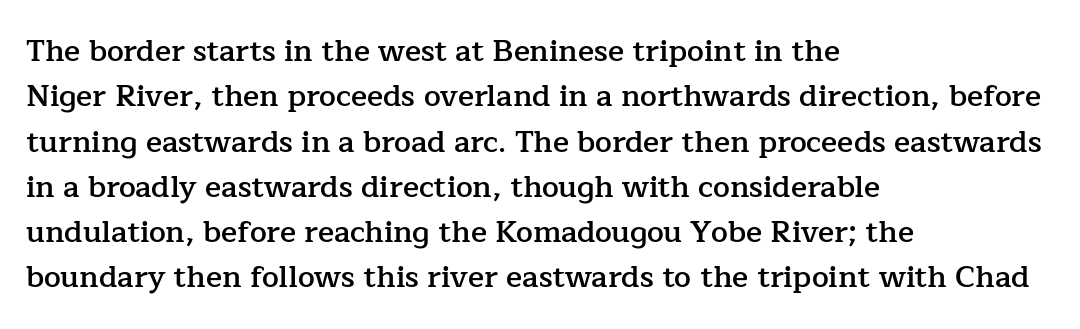
Do the characters align in a grid? No, the font is proportional. The block of text has a typical density, with ordinary space between rows. The lines are quadded left. Descenders hang freely into open space.
